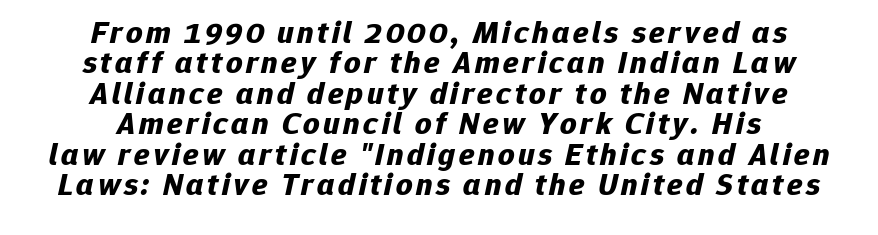
The image shows 32 px bold type, italic (leaning right); set tight line spacing (0.95x), not underlined; low stroke contrast and a medium x-height.
